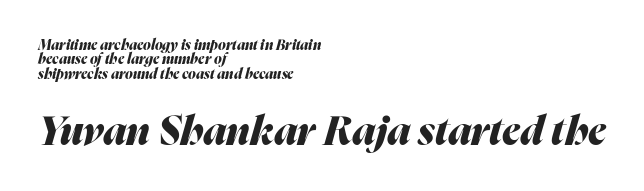
Every character sits at an angle, as italics do. The emphasis by scale lands on block number two, below. The specimen omits any rule beneath the text block's lines. You could not count columns in this text — the font is proportionally spaced. Inter-character spacing is left at the font's built-in metrics.
